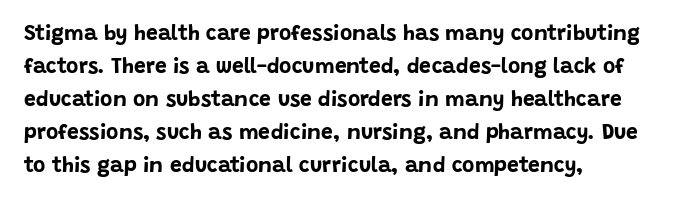
{"italic": "no", "bold": "yes", "underline": "no", "align": "left", "line_spacing": "normal", "line_spacing_ratio": 1.57, "letter_spacing": "normal", "letter_spacing_em": 0.0, "glyph_px": 21}
